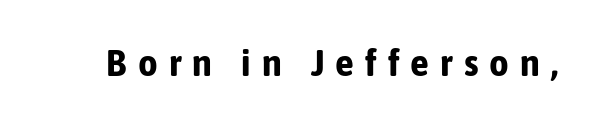
Q: Is the text bold? A: Yes.
Q: Is the text italic (slanted)? A: No, it is upright.
Q: Is the typeface a serif or a sans-serif typeface? A: Sans-serif.
Q: Is the text underlined? A: No.
Q: Is the spacing between letters normal or unusually wide? A: Unusually wide.
Q: Width (condensed, normal, or wide)? A: Condensed.
Q: Stroke contrast? A: Low.
Q: x-height? A: Medium.
Q: Monospaced? A: No.
